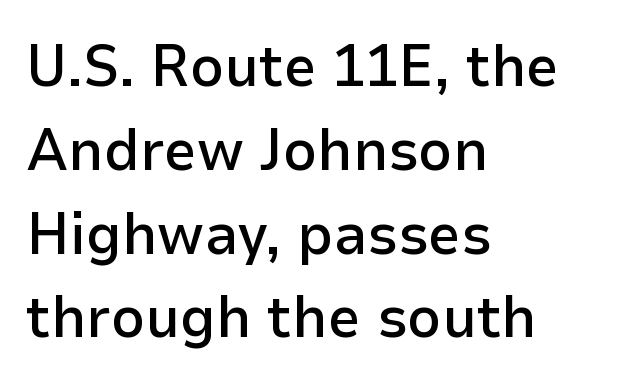
The image shows 59 px semibold sans-serif type, upright; set left-aligned, normal line spacing (1.42x), normal letter spacing, not underlined; low stroke contrast and a medium x-height.
